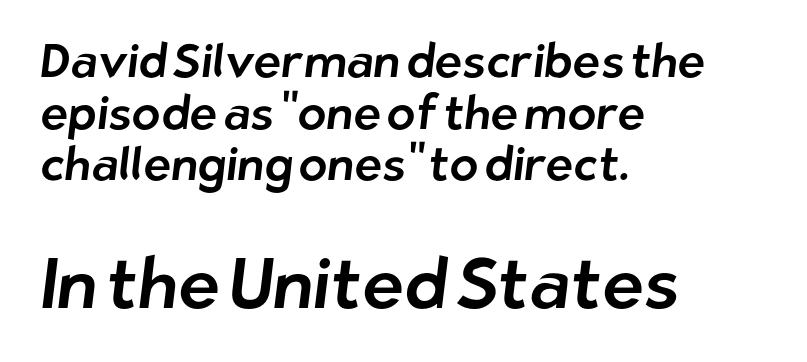
The lines are quadded left. A typesetter would call this leading minimal, almost set solid. The second block has been scaled up relative to the first. Note: no serifs on the glyphs.
